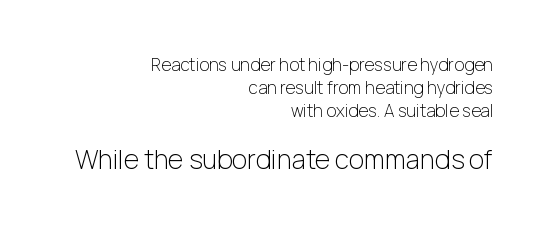
{"italic": "no", "bold": "no", "underline": "no", "align": "right", "line_spacing": "normal", "line_spacing_ratio": 1.34, "letter_spacing": "normal", "letter_spacing_em": 0.0, "larger_block": "second", "size_ratio": 1.53, "glyph_px": 26}
